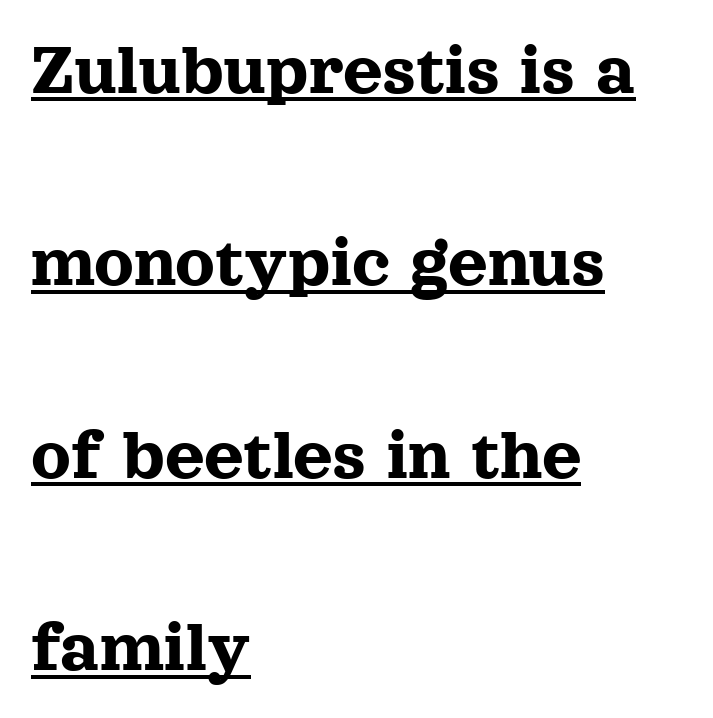
The image shows 77 px serif type, upright; set left-aligned, loose line spacing (2.5x), normal letter spacing, underlined; a medium x-height.
